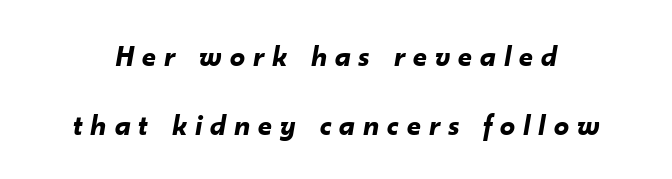
{"italic": "yes", "lean": "right", "slant_degrees": 10, "bold": "yes", "weight": "bold", "width": "normal", "stroke_contrast": "low", "x_height": "small", "monospaced": "no", "underline": "no", "line_spacing": "loose", "line_spacing_ratio": 2.3, "letter_spacing": "wide", "letter_spacing_em": 0.27, "glyph_px": 30}
